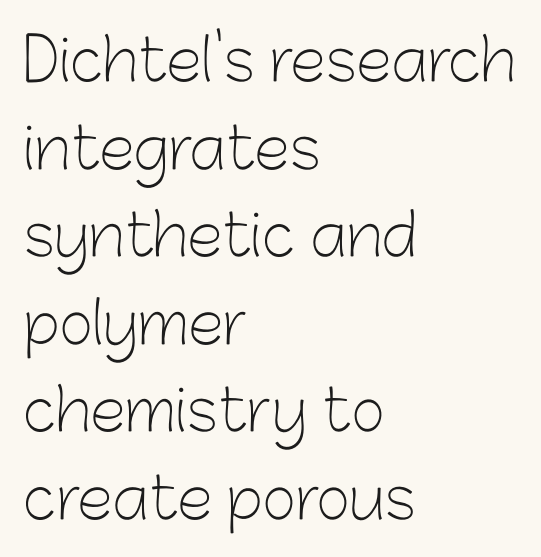
Q: Is the text bold? A: No.
Q: Is the text italic (slanted)? A: No, it is upright.
Q: Is the typeface a serif or a sans-serif typeface? A: Sans-serif.
Q: Is the text underlined? A: No.
Q: How is the paragraph aligned? A: Left-aligned.
Q: Is the spacing between letters normal or unusually wide? A: Normal.
Q: Is the spacing between lines tight, normal or loose? A: Normal.
Q: Width (condensed, normal, or wide)? A: Normal.
Q: Stroke contrast? A: Low.
Q: x-height? A: Medium.
Q: Monospaced? A: No.
